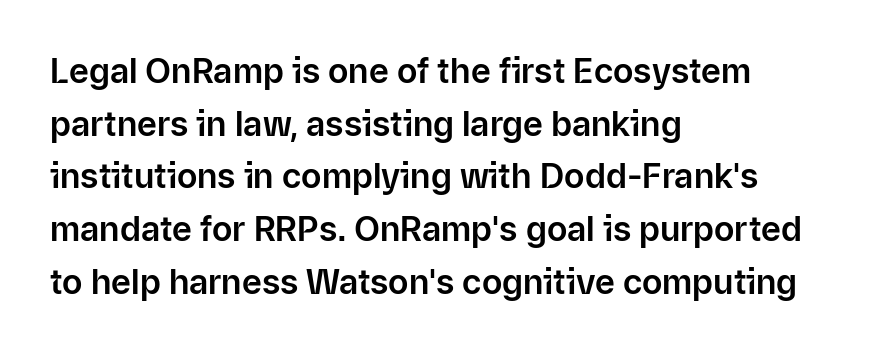
{"serif": "no", "italic": "no", "width": "normal", "stroke_contrast": "low", "x_height": "medium", "monospaced": "no", "underline": "no", "align": "left", "line_spacing": "normal", "line_spacing_ratio": 1.55, "letter_spacing": "normal", "letter_spacing_em": 0.0, "glyph_px": 34}
